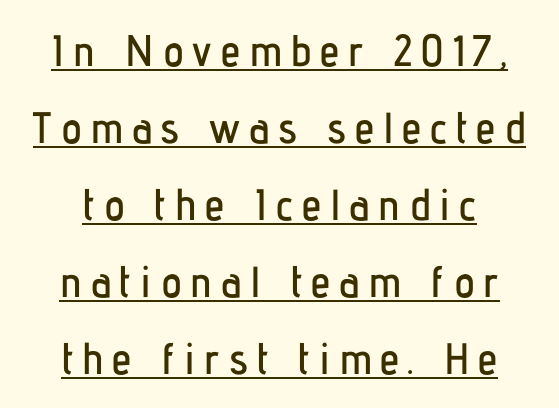
Unlike a traditional serif, this face leaves its strokes unadorned. The face used here appears with an underline applied. What stands out about the letter spacing? Its width — letters are far apart. The lines are quadded center. Italic: no, the glyphs are upright roman.
